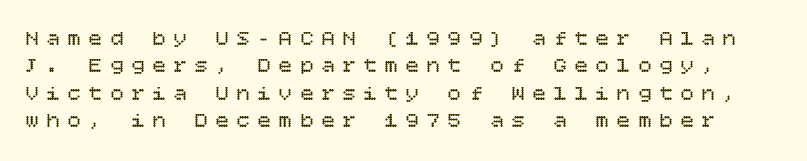
No italicization has been applied; the sample stays upright. Only glyphs here, with clear space below each row. The weight tops out at a normal text grade. Each word looks stretched out because of the extra space between its letters.
